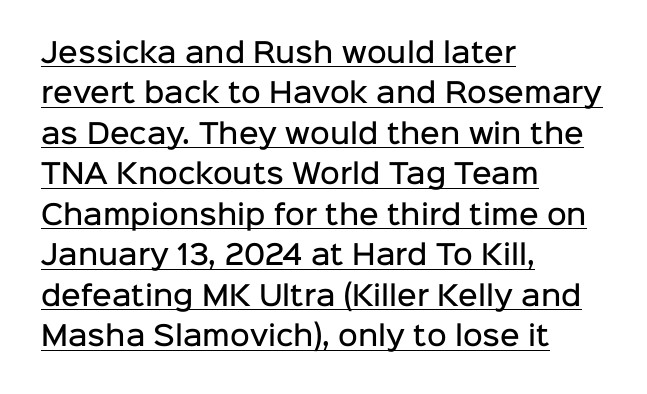
Where is the straight margin? On the left. Whoever set this chose a conventional vertical rhythm. Underline: present. A roman cut, with each character standing at attention.
